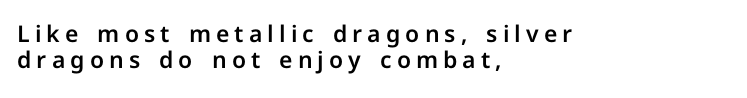
Q: Is the text italic (slanted)? A: No, it is upright.
Q: Is the text underlined? A: No.
Q: How is the paragraph aligned? A: Left-aligned.
Q: Is the spacing between letters normal or unusually wide? A: Unusually wide.
Q: Is the spacing between lines tight, normal or loose? A: Tight.
